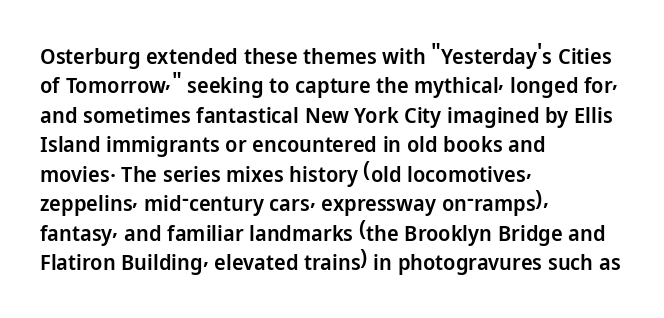
The image shows 22 px text type, upright; set left-aligned, normal line spacing (1.34x), normal letter spacing, not underlined.
